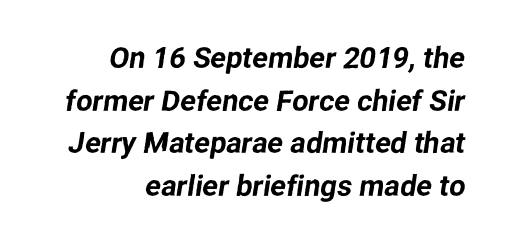
The image shows 29 px sans-serif type; set normal line spacing (1.47x), normal letter spacing, not underlined; low stroke contrast and a medium x-height.
